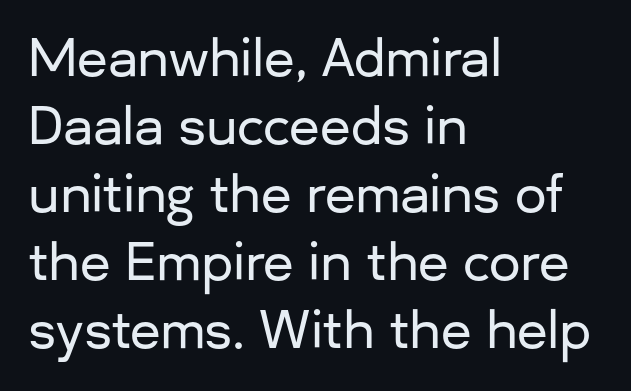
Q: Is the text italic (slanted)? A: No, it is upright.
Q: Is the typeface a serif or a sans-serif typeface? A: Sans-serif.
Q: Is the text underlined? A: No.
Q: How is the paragraph aligned? A: Left-aligned.
Q: Is the spacing between letters normal or unusually wide? A: Normal.
Q: Is the spacing between lines tight, normal or loose? A: Normal.
Q: Width (condensed, normal, or wide)? A: Normal.
Q: Stroke contrast? A: Low.
Q: x-height? A: Medium.
Q: Monospaced? A: No.
